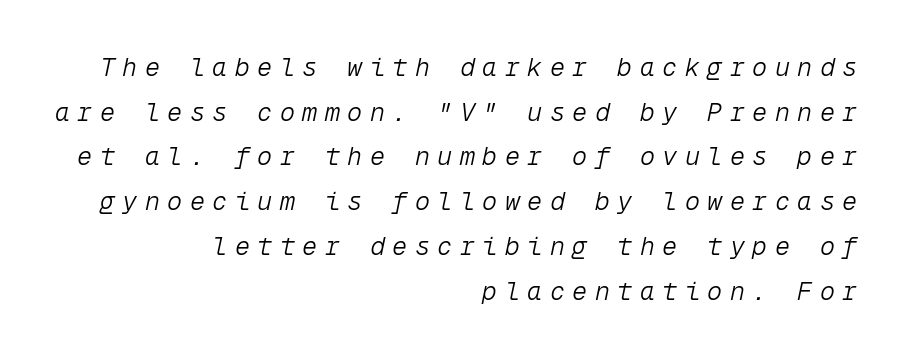
The image shows 25 px text type, italic (leaning right); set right-aligned, line spacing 1.79x, unusually wide letter spacing (+0.3 em), not underlined.
